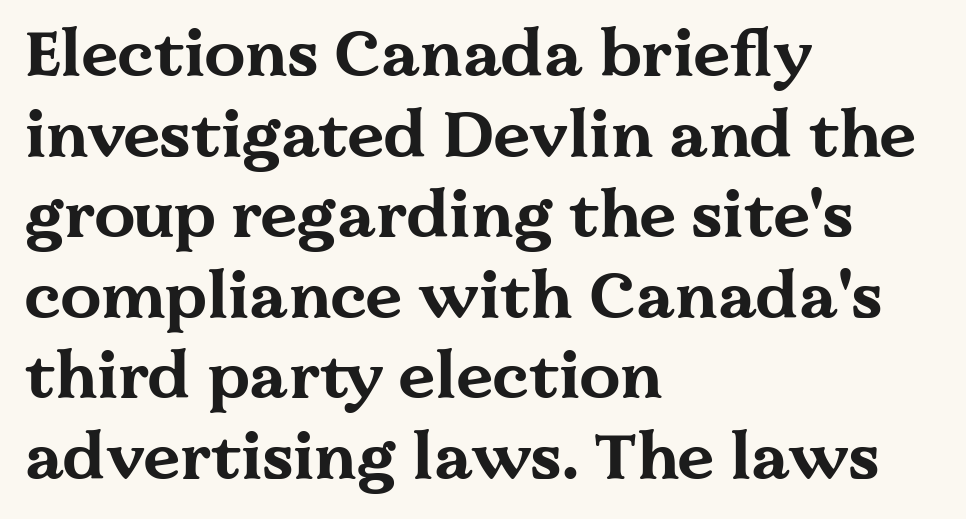
Q: Is the text bold? A: Yes.
Q: Is the text italic (slanted)? A: No, it is upright.
Q: Is the typeface a serif or a sans-serif typeface? A: Serif.
Q: Is the text underlined? A: No.
Q: How is the paragraph aligned? A: Left-aligned.
Q: Is the spacing between letters normal or unusually wide? A: Normal.
Q: Width (condensed, normal, or wide)? A: Wide.
Q: Stroke contrast? A: Medium.
Q: x-height? A: Medium.
Q: Monospaced? A: No.
